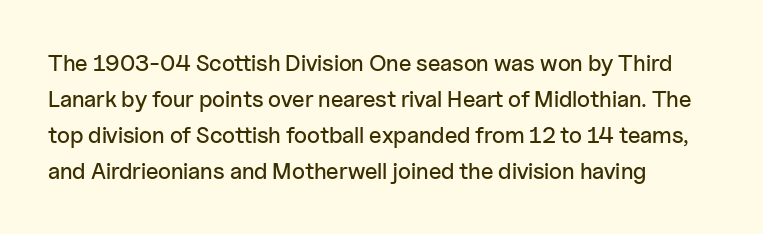
The image shows 23 px text type, upright; set left-aligned, normal line spacing (1.57x), normal letter spacing, not underlined.
